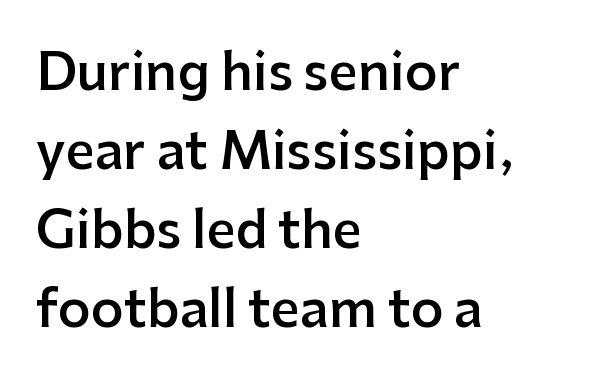
The specimen omits any rule beneath the text block's lines. Stroke thickness is moderately raised; the sample reads as semibold. You could not count columns in this text — the font is proportionally spaced. Which margin do the lines hug? The left one — the right edge is uneven.
